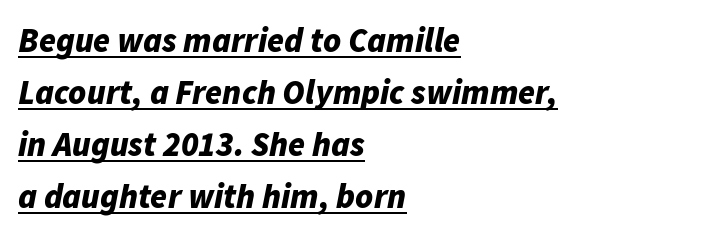
Q: Is the text bold? A: Yes.
Q: Is the text italic (slanted)? A: Yes, it leans right by about 11 degrees.
Q: Is the text underlined? A: Yes.
Q: How is the paragraph aligned? A: Left-aligned.
Q: Is the spacing between letters normal or unusually wide? A: Normal.
Q: Is the spacing between lines tight, normal or loose? A: Normal.
Q: Width (condensed, normal, or wide)? A: Normal.
Q: Stroke contrast? A: Low.
Q: x-height? A: Medium.
Q: Monospaced? A: No.
